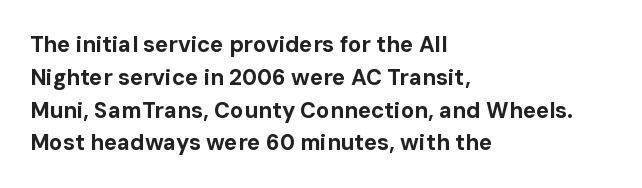
The image shows 22 px bold type, upright; set left-aligned, normal line spacing (1.49x), normal letter spacing, not underlined.
